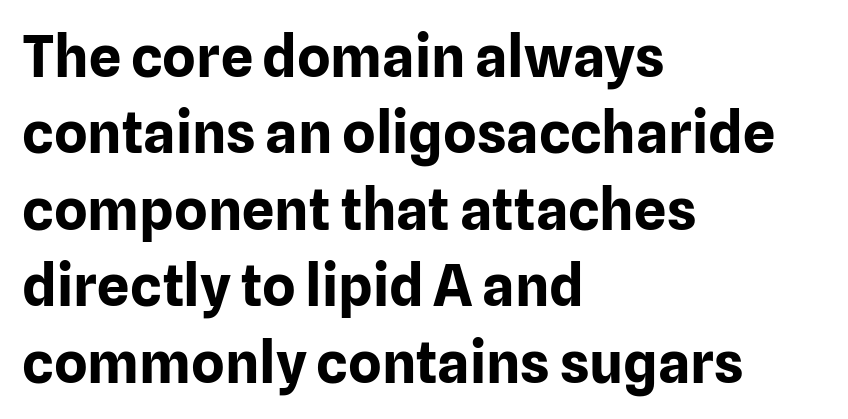
The image shows 57 px bold sans-serif type, upright; set left-aligned, normal line spacing (1.34x), normal letter spacing, not underlined; low stroke contrast and a medium x-height.
